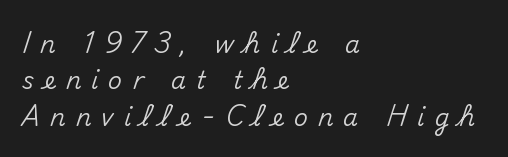
{"underline": "no", "align": "left", "line_spacing": "normal", "line_spacing_ratio": 1.52, "letter_spacing": "wide", "letter_spacing_em": 0.42, "glyph_px": 24}
